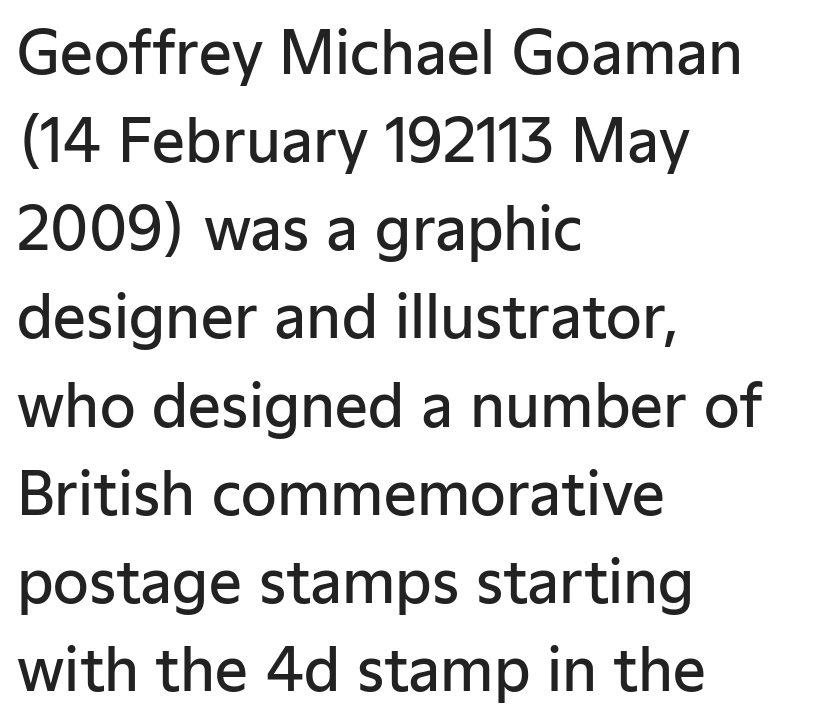
{"serif": "no", "italic": "no", "bold": "semi", "weight": "semibold", "width": "normal", "stroke_contrast": "low", "x_height": "medium", "monospaced": "no", "underline": "no", "align": "left", "line_spacing": "normal", "line_spacing_ratio": 1.52, "letter_spacing": "normal", "letter_spacing_em": 0.0, "glyph_px": 58}
